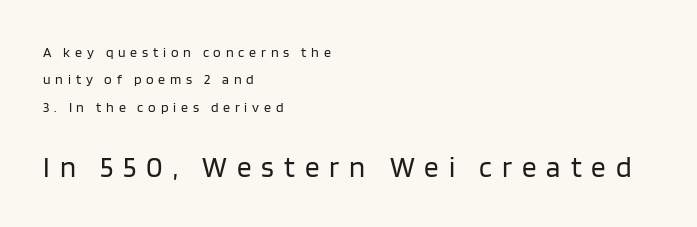
{"serif": "no", "italic": "no", "bold": "no", "weight": "regular", "width": "normal", "stroke_contrast": "low", "x_height": "large", "monospaced": "no", "underline": "no", "align": "left", "line_spacing": "loose", "line_spacing_ratio": 1.96, "letter_spacing": "wide", "letter_spacing_em": 0.34, "larger_block": "second", "size_ratio": 2.07, "glyph_px": 29}
